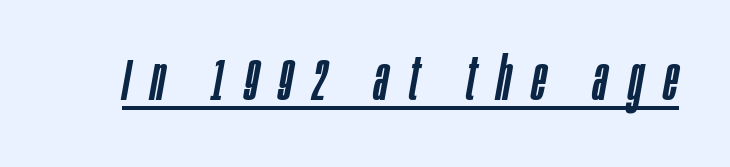
Q: Is the text italic (slanted)? A: Yes, it leans right by about 10 degrees.
Q: Is the text underlined? A: Yes.
Q: Is the spacing between letters normal or unusually wide? A: Unusually wide.
Q: Width (condensed, normal, or wide)? A: Condensed.
Q: Stroke contrast? A: Low.
Q: x-height? A: Large.
Q: Monospaced? A: No.
